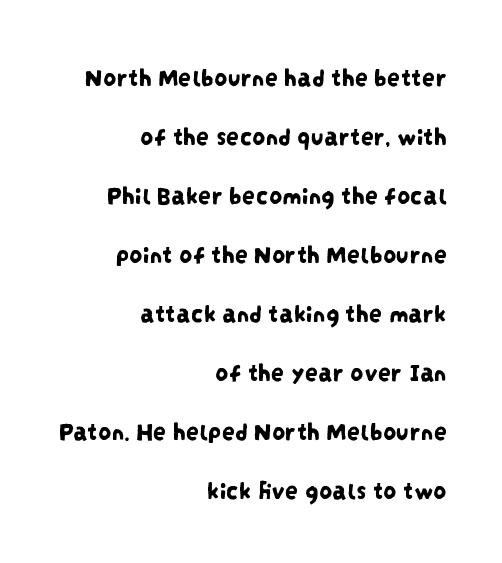
{"underline": "no", "align": "right", "line_spacing": "loose", "line_spacing_ratio": 2.27, "letter_spacing": "normal", "letter_spacing_em": 0.0, "glyph_px": 26}
